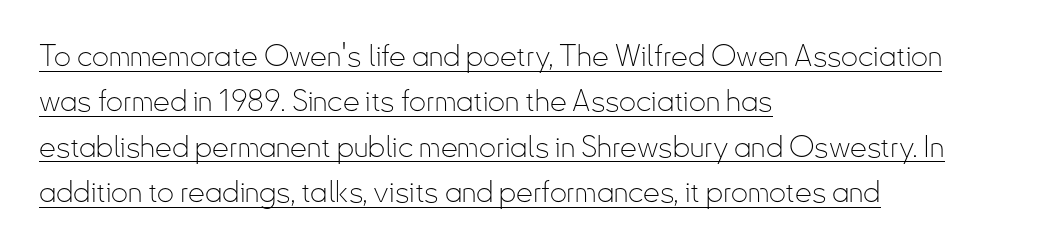
{"serif": "no", "italic": "no", "bold": "no", "weight": "thin", "width": "condensed", "stroke_contrast": "low", "x_height": "small", "monospaced": "no", "underline": "yes", "align": "left", "line_spacing": "normal", "line_spacing_ratio": 1.51, "letter_spacing": "normal", "letter_spacing_em": 0.0, "glyph_px": 30}
